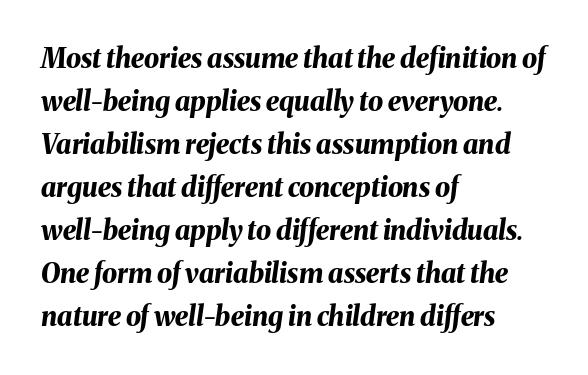
Compared with ordinary roman type, these characters are visibly tilted. No word sits above an underline. The typesetter chose a ragged-right arrangement here. Short note: letters normally spaced. The line-height multiplier appears to be the usual default.
